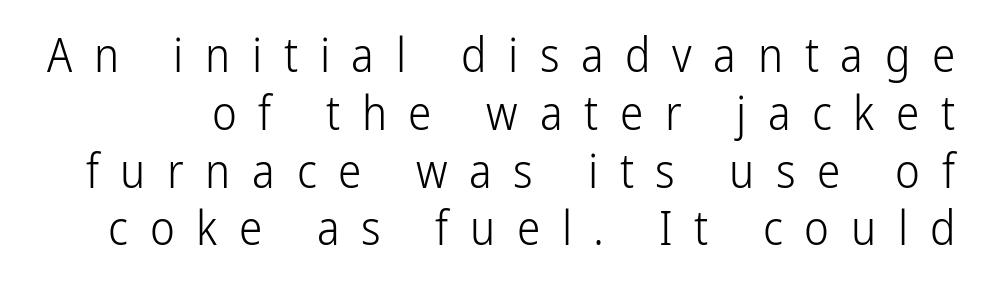
The letters stand straight up with perfectly vertical stems. Type without underlining. Regarding serifs, this sample does without them. Looks like regular typesetting: each glyph gets only the width it needs. The weight tops out at a normal text grade. This rendering widens character spacing well past its baseline value.
